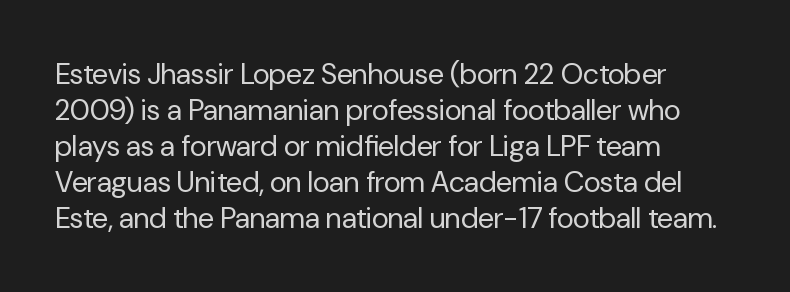
The image shows 29 px regular-weight sans-serif type, upright; set left-aligned, line spacing 1.24x, normal letter spacing, not underlined; low stroke contrast and a medium x-height.
